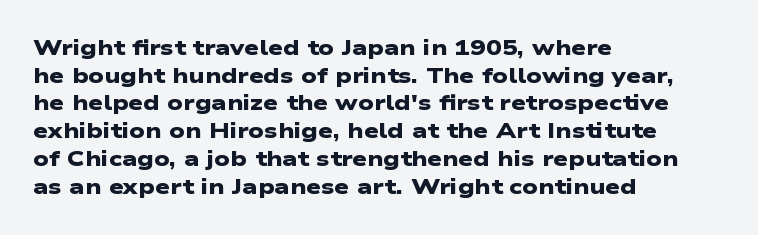
Q: Is the text bold? A: Yes.
Q: Is the text underlined? A: No.
Q: How is the paragraph aligned? A: Left-aligned.
Q: Is the spacing between letters normal or unusually wide? A: Normal.
Q: Is the spacing between lines tight, normal or loose? A: Normal.
